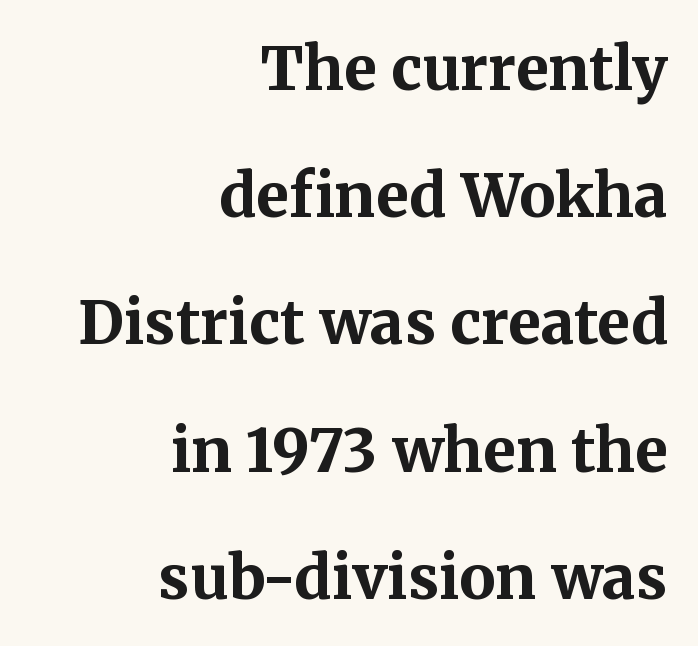
The designer went with a serif here, giving each stem small feet. Caption: bold face, heavy strokes. Posture: upright roman. The rendering uses a large line-height, opening up the rows. The rendering anchors every line to the right-hand side.
